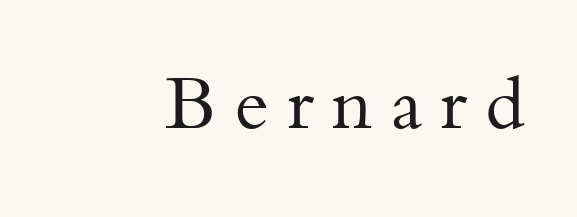
{"serif": "yes", "italic": "no", "bold": "no", "weight": "regular", "width": "normal", "stroke_contrast": "medium", "x_height": "small", "monospaced": "no", "underline": "no", "letter_spacing": "wide", "letter_spacing_em": 0.25, "glyph_px": 73}
